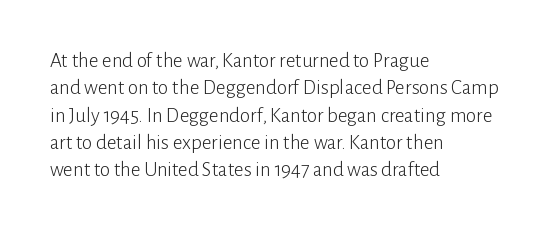
{"italic": "no", "bold": "no", "underline": "no", "align": "left", "line_spacing": "normal", "line_spacing_ratio": 1.3, "letter_spacing": "normal", "letter_spacing_em": 0.0, "glyph_px": 21}
